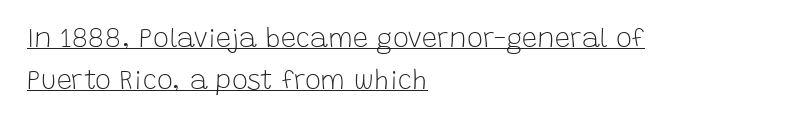
The image shows 27 px text type, upright; set left-aligned, normal line spacing (1.56x), normal letter spacing, underlined.
